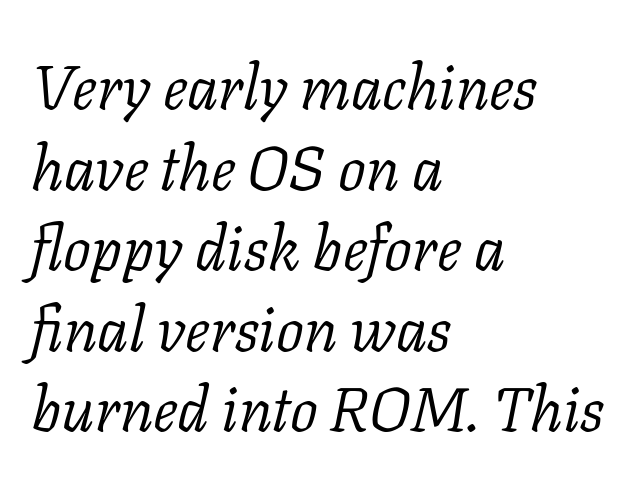
Q: Is the text bold? A: No.
Q: Is the text italic (slanted)? A: Yes, it leans right by about 11 degrees.
Q: Is the typeface a serif or a sans-serif typeface? A: Serif.
Q: Is the text underlined? A: No.
Q: How is the paragraph aligned? A: Left-aligned.
Q: Is the spacing between letters normal or unusually wide? A: Normal.
Q: Is the spacing between lines tight, normal or loose? A: Normal.
Q: Width (condensed, normal, or wide)? A: Normal.
Q: Stroke contrast? A: Low.
Q: x-height? A: Medium.
Q: Monospaced? A: No.
